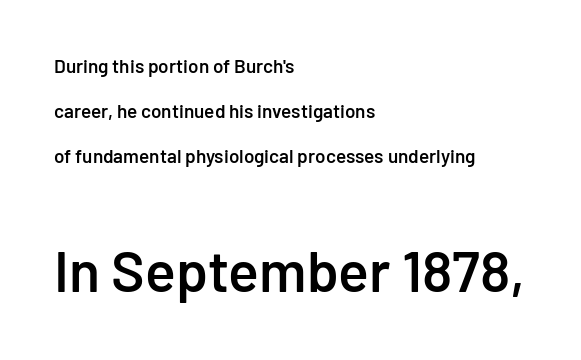
Q: Is the text bold? A: Semi-bold.
Q: Is the text italic (slanted)? A: No, it is upright.
Q: Is the typeface a serif or a sans-serif typeface? A: Sans-serif.
Q: Is the text underlined? A: No.
Q: How is the paragraph aligned? A: Left-aligned.
Q: Is the spacing between letters normal or unusually wide? A: Normal.
Q: Is the spacing between lines tight, normal or loose? A: Loose.
Q: Which block of text is set in a larger size, the first (top) or the second (bottom)? A: The second (bottom) one.
Q: Width (condensed, normal, or wide)? A: Normal.
Q: Stroke contrast? A: Low.
Q: x-height? A: Medium.
Q: Monospaced? A: No.
